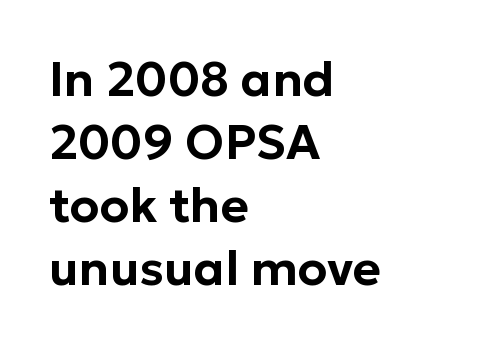
{"serif": "no", "italic": "no", "width": "normal", "stroke_contrast": "low", "x_height": "medium", "monospaced": "no", "underline": "no", "align": "left", "line_spacing": "normal", "line_spacing_ratio": 1.31, "letter_spacing": "normal", "letter_spacing_em": 0.0, "glyph_px": 48}
